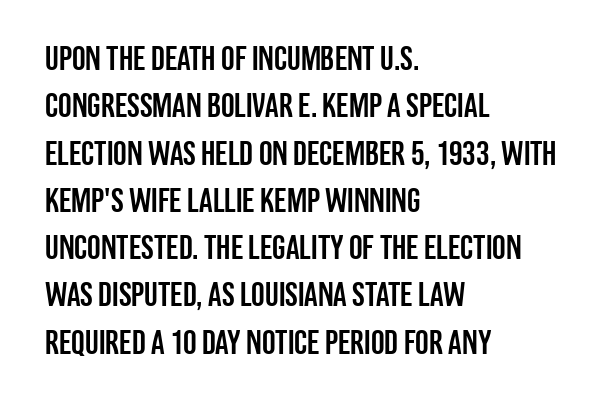
Beneath every word, the page is bare. The lettering stays uniformly vertical, giving the passage a roman look. One-word summary of the alignment: left. To sum up the face: it is a sans, with no serifs. Tracking here is standard; glyphs follow each other at the usual distance.
